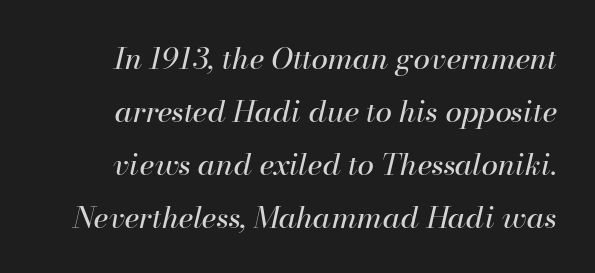
{"italic": "yes", "lean": "right", "slant_degrees": 13, "bold": "no", "weight": "regular", "width": "normal", "stroke_contrast": "high", "x_height": "small", "monospaced": "no", "underline": "no", "line_spacing_ratio": 1.77, "letter_spacing": "normal", "letter_spacing_em": 0.0, "glyph_px": 30}
